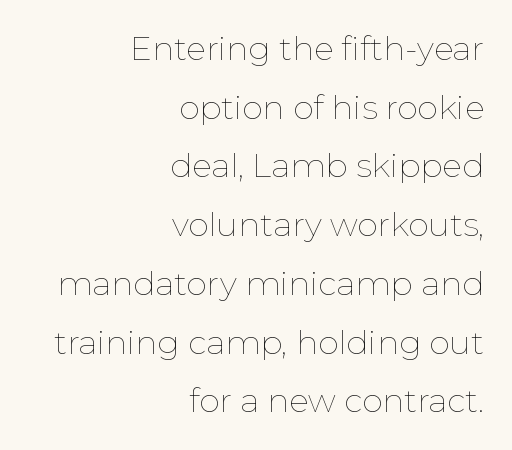
The image shows 33 px thin type, upright; set right-aligned, line spacing 1.78x, normal letter spacing, not underlined; low stroke contrast and a medium x-height.
